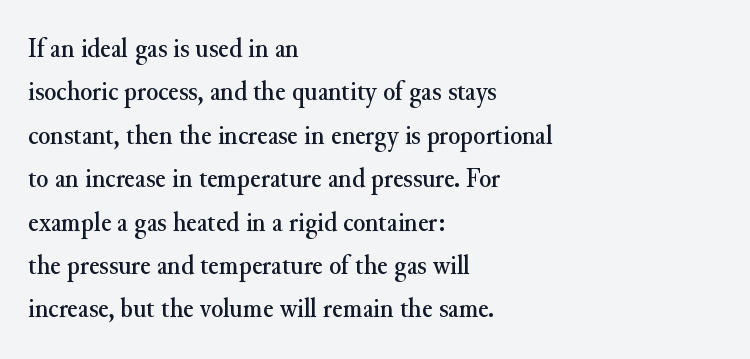
Q: Is the text italic (slanted)? A: No, it is upright.
Q: Is the typeface a serif or a sans-serif typeface? A: Serif.
Q: Is the text underlined? A: No.
Q: How is the paragraph aligned? A: Left-aligned.
Q: Is the spacing between letters normal or unusually wide? A: Normal.
Q: Is the spacing between lines tight, normal or loose? A: Normal.
Q: Width (condensed, normal, or wide)? A: Normal.
Q: Stroke contrast? A: Medium.
Q: x-height? A: Small.
Q: Monospaced? A: No.
